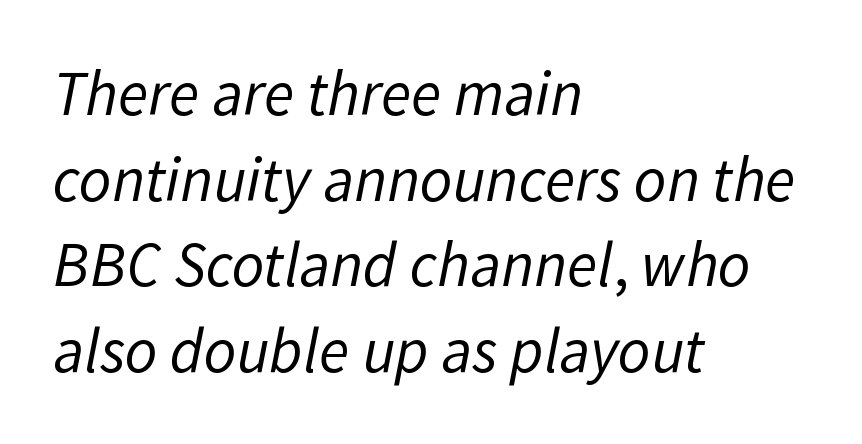
Q: Is the text bold? A: No.
Q: Is the typeface a serif or a sans-serif typeface? A: Sans-serif.
Q: Is the text underlined? A: No.
Q: How is the paragraph aligned? A: Left-aligned.
Q: Is the spacing between letters normal or unusually wide? A: Normal.
Q: Is the spacing between lines tight, normal or loose? A: Normal.
Q: Width (condensed, normal, or wide)? A: Normal.
Q: Stroke contrast? A: Low.
Q: x-height? A: Medium.
Q: Monospaced? A: No.
